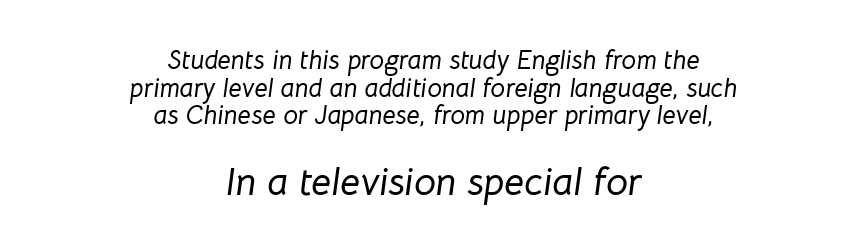
{"italic": "yes", "lean": "right", "slant_degrees": 8, "width": "normal", "stroke_contrast": "low", "x_height": "medium", "monospaced": "no", "underline": "no", "align": "center", "line_spacing": "tight", "line_spacing_ratio": 1.06, "letter_spacing": "normal", "letter_spacing_em": 0.0, "larger_block": "second", "size_ratio": 1.5, "glyph_px": 39}
